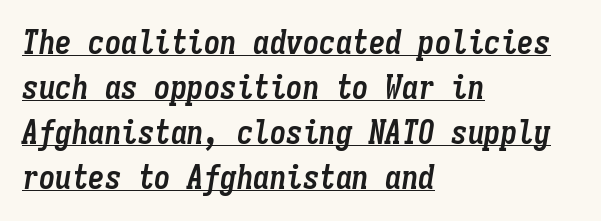
{"italic": "yes", "lean": "right", "slant_degrees": 9, "bold": "yes", "weight": "semibold", "width": "condensed", "stroke_contrast": "low", "x_height": "medium", "monospaced": "yes", "underline": "yes", "align": "left", "line_spacing": "normal", "line_spacing_ratio": 1.36, "letter_spacing": "normal", "letter_spacing_em": 0.0, "glyph_px": 33}
